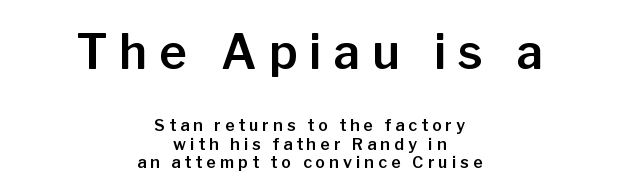
The image shows 47 px sans-serif type, upright; set centered, line spacing 1.16x, unusually wide letter spacing (+0.26 em), not underlined; the first (top) block is 2.94x larger; low stroke contrast and a medium x-height.
